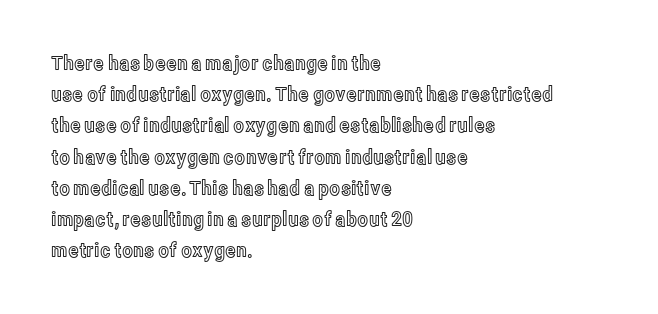
Q: Is the text italic (slanted)? A: No, it is upright.
Q: Is the text underlined? A: No.
Q: How is the paragraph aligned? A: Left-aligned.
Q: Is the spacing between letters normal or unusually wide? A: Normal.
Q: Is the spacing between lines tight, normal or loose? A: Normal.
